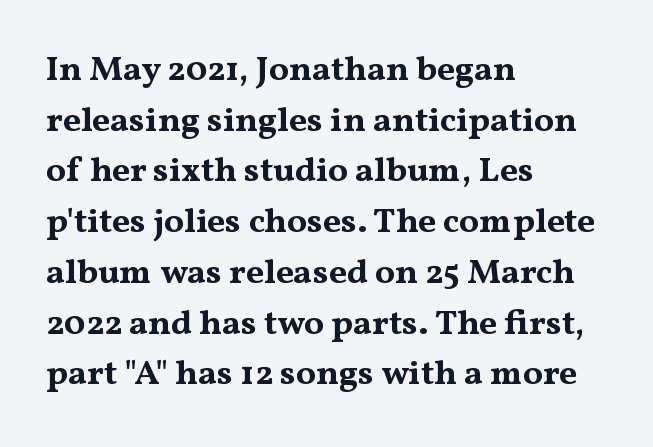
{"serif": "yes", "italic": "no", "bold": "yes", "weight": "bold", "width": "wide", "stroke_contrast": "medium", "x_height": "medium", "monospaced": "no", "underline": "no", "align": "left", "line_spacing": "normal", "line_spacing_ratio": 1.45, "letter_spacing": "normal", "letter_spacing_em": 0.0, "glyph_px": 35}
